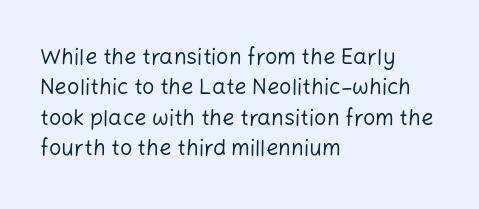
A quiet, ordinary-to-light weight characterises the typeface. The text block is weighted toward the left margin, trailing off unevenly rightward. This rendering leaves character spacing at its baseline value. Characters remain perfectly vertical along every line. The strip under each line holds only bare page.
